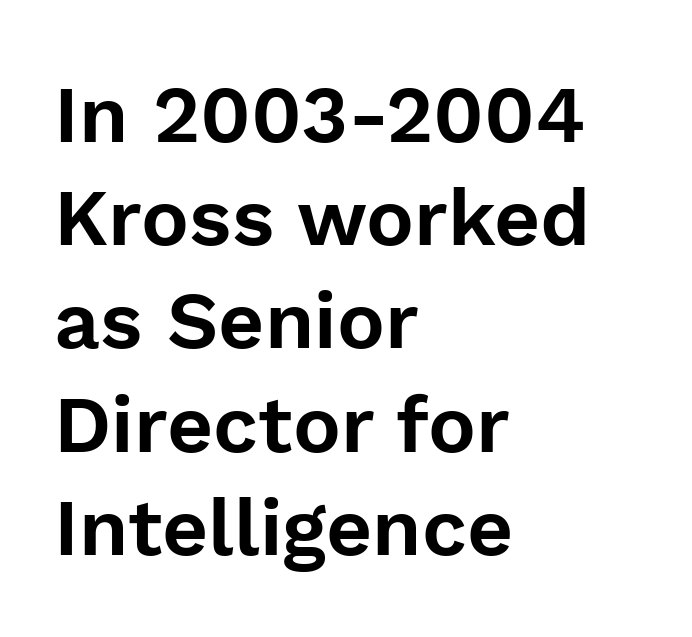
The image shows 80 px sans-serif type, upright; set left-aligned, normal line spacing (1.29x), normal letter spacing, not underlined; low stroke contrast and a medium x-height.
